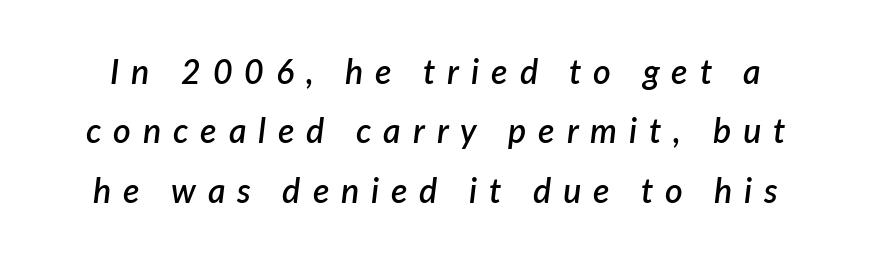
Q: Is the text bold? A: Semi-bold.
Q: Is the text italic (slanted)? A: Yes, it leans right by about 7 degrees.
Q: Is the text underlined? A: No.
Q: Is the spacing between letters normal or unusually wide? A: Unusually wide.
Q: Width (condensed, normal, or wide)? A: Normal.
Q: Stroke contrast? A: Low.
Q: x-height? A: Medium.
Q: Monospaced? A: No.
